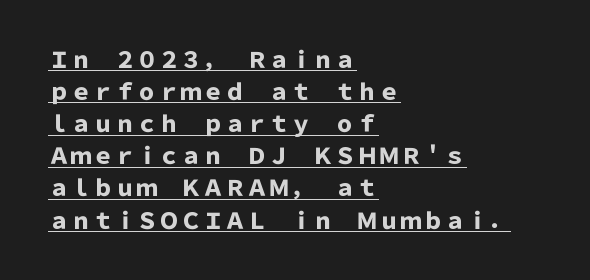
Q: Is the text bold? A: Yes.
Q: Is the text italic (slanted)? A: No, it is upright.
Q: Is the text underlined? A: Yes.
Q: How is the paragraph aligned? A: Left-aligned.
Q: Is the spacing between letters normal or unusually wide? A: Normal.
Q: Is the spacing between lines tight, normal or loose? A: Normal.
